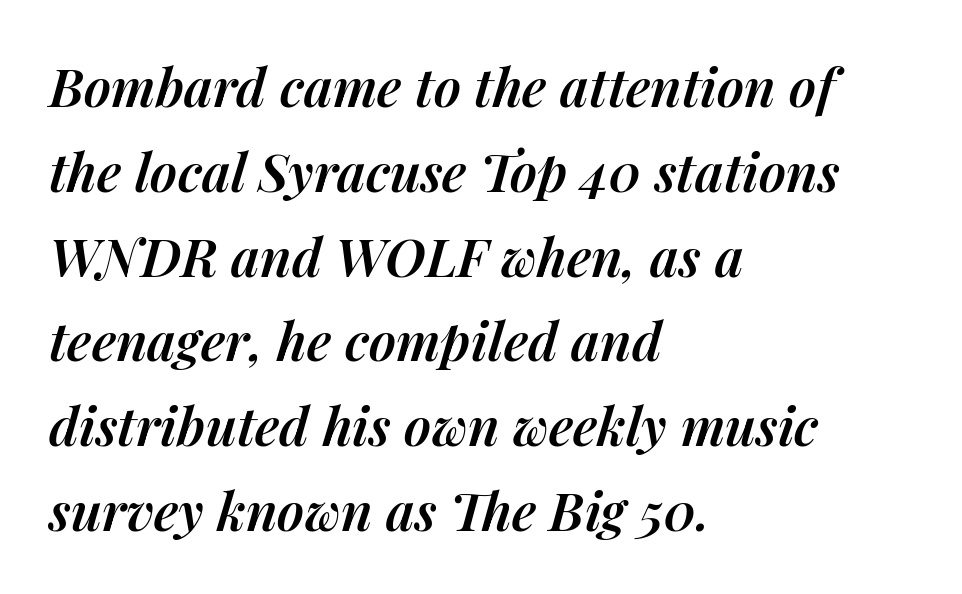
The leading is moderate, giving the passage an even texture. These lines stack with their left ends in a neat column. The passage shown leans; its letterforms are oblique. These lines keep a tight, regular rhythm from letter to letter.
